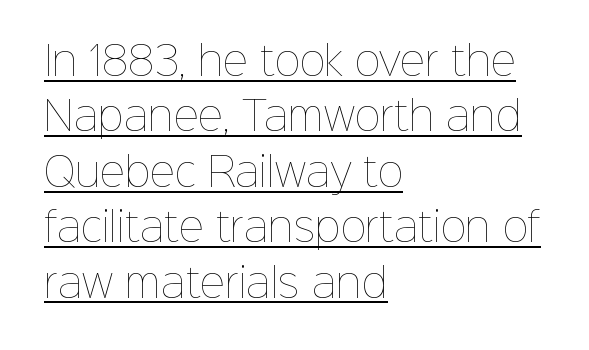
The image shows 39 px thin type, upright; set left-aligned, normal line spacing (1.42x), normal letter spacing, underlined; low stroke contrast and a medium x-height.
